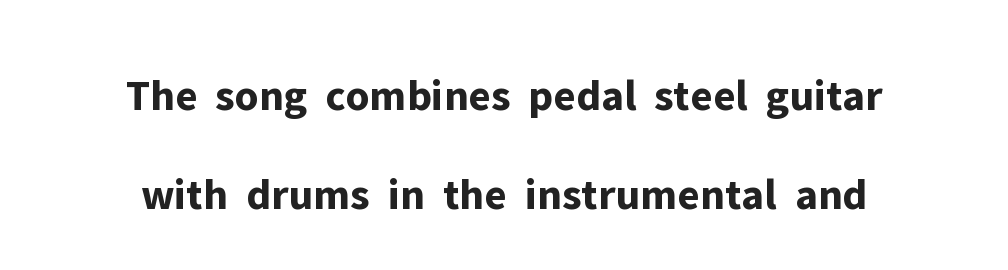
{"serif": "no", "italic": "no", "bold": "yes", "weight": "bold", "width": "normal", "stroke_contrast": "low", "x_height": "medium", "monospaced": "no", "underline": "no", "align": "center", "line_spacing": "loose", "line_spacing_ratio": 2.2, "letter_spacing": "normal", "letter_spacing_em": 0.0, "glyph_px": 45}
